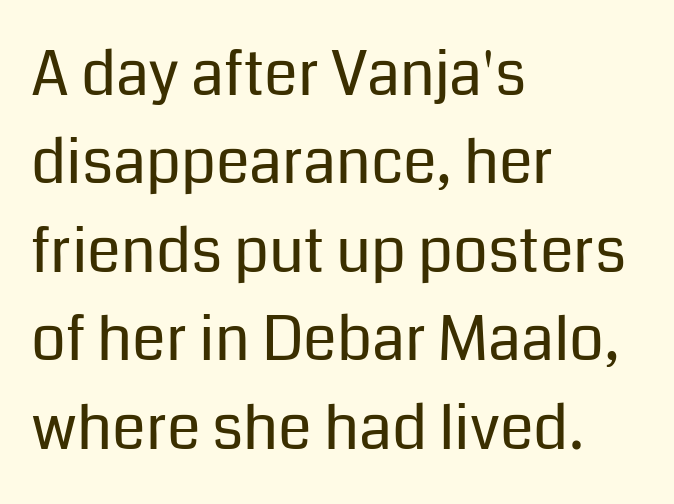
Q: Is the text bold? A: No.
Q: Is the text italic (slanted)? A: No, it is upright.
Q: Is the typeface a serif or a sans-serif typeface? A: Sans-serif.
Q: Is the text underlined? A: No.
Q: How is the paragraph aligned? A: Left-aligned.
Q: Is the spacing between letters normal or unusually wide? A: Normal.
Q: Is the spacing between lines tight, normal or loose? A: Normal.
Q: Width (condensed, normal, or wide)? A: Normal.
Q: Stroke contrast? A: Low.
Q: x-height? A: Medium.
Q: Monospaced? A: No.
